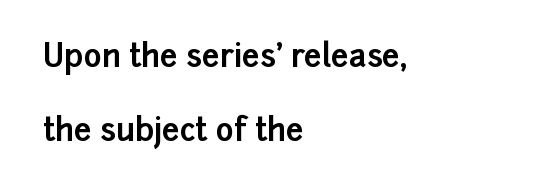
This sample uses an upright cut, with every glyph sitting square on the baseline. The face used here is proportionally spaced, like ordinary book or web type. Typesetter's note: full bold, strokes at maximum text heaviness. What kind of face is this? One without serifs — a sans. Is there much room between lines? Yes — plenty of vertical air separates them. In terms of letterspacing, this is plain default setting.
